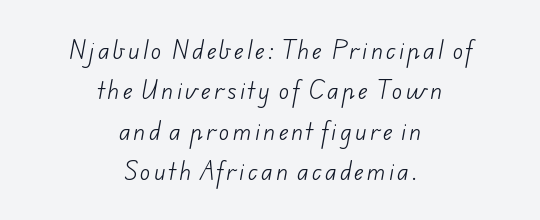
The image shows 22 px text type; set centered, line spacing 1.83x, not underlined.
